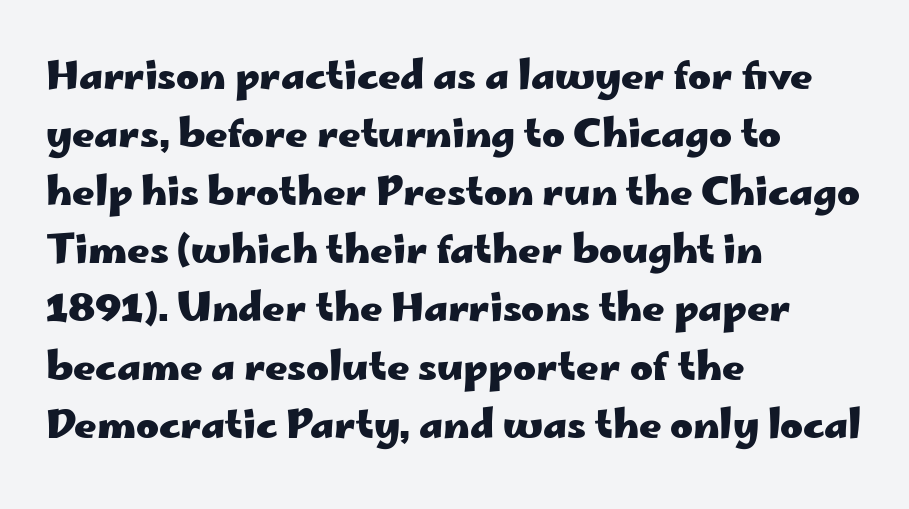
Glance below the letters and you will spot only blank space. Ascenders rise straight up at ninety degrees. Inter-character spacing is left at the font's built-in metrics. Compared with an ordinary text face, these strokes are far heavier — a full bold. The letters carry no serifs — their stems end cleanly without finishing strokes. These lines sit exactly where default settings would place them.
